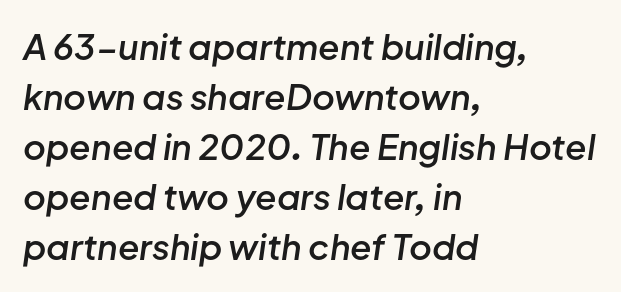
{"italic": "yes", "lean": "right", "slant_degrees": 8, "bold": "semi", "weight": "semibold", "width": "normal", "stroke_contrast": "low", "x_height": "medium", "monospaced": "no", "underline": "no", "align": "left", "line_spacing": "normal", "line_spacing_ratio": 1.43, "letter_spacing": "normal", "letter_spacing_em": 0.0, "glyph_px": 35}
